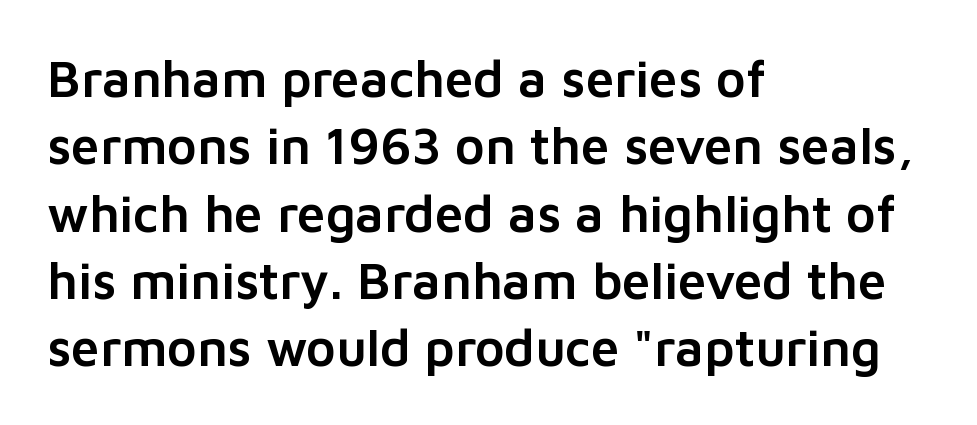
Q: Is the text italic (slanted)? A: No, it is upright.
Q: Is the typeface a serif or a sans-serif typeface? A: Sans-serif.
Q: Is the text underlined? A: No.
Q: How is the paragraph aligned? A: Left-aligned.
Q: Is the spacing between letters normal or unusually wide? A: Normal.
Q: Is the spacing between lines tight, normal or loose? A: Normal.
Q: Width (condensed, normal, or wide)? A: Normal.
Q: Stroke contrast? A: Low.
Q: x-height? A: Medium.
Q: Monospaced? A: No.
